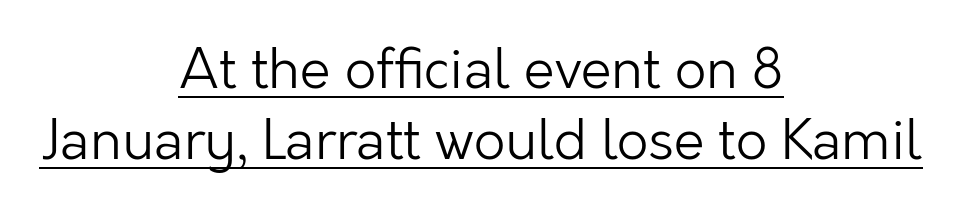
The image shows 55 px light sans-serif type, upright; set centered, normal line spacing (1.29x), normal letter spacing, underlined; low stroke contrast and a medium x-height.
